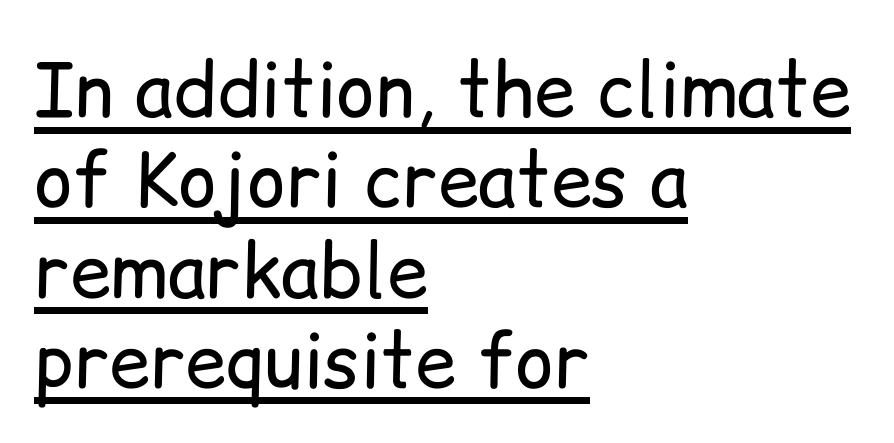
Q: Is the text bold? A: No.
Q: Is the text italic (slanted)? A: No, it is upright.
Q: Is the typeface a serif or a sans-serif typeface? A: Sans-serif.
Q: Is the text underlined? A: Yes.
Q: How is the paragraph aligned? A: Left-aligned.
Q: Is the spacing between letters normal or unusually wide? A: Normal.
Q: Width (condensed, normal, or wide)? A: Normal.
Q: Stroke contrast? A: Low.
Q: x-height? A: Medium.
Q: Monospaced? A: No.
